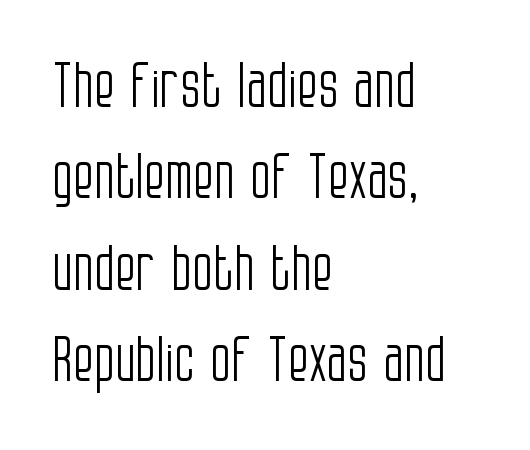
The image shows 61 px light, condensed sans-serif type, upright; set left-aligned, normal line spacing (1.5x), normal letter spacing, not underlined; low stroke contrast and a large x-height.
